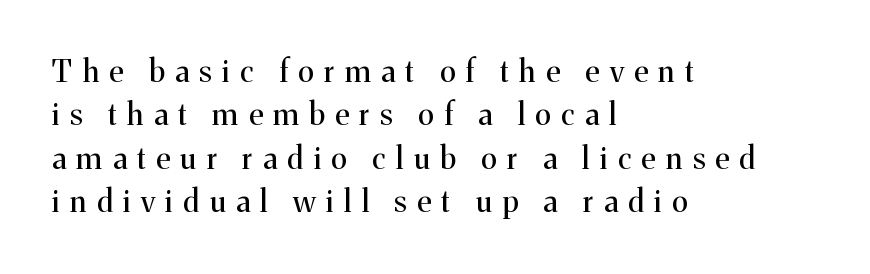
Posture: straight, roman, zero tilt. Letter spacing: wide. The face used here is proportionally spaced, like ordinary book or web type. The weight would be labelled regular, book, light, or lighter still.
